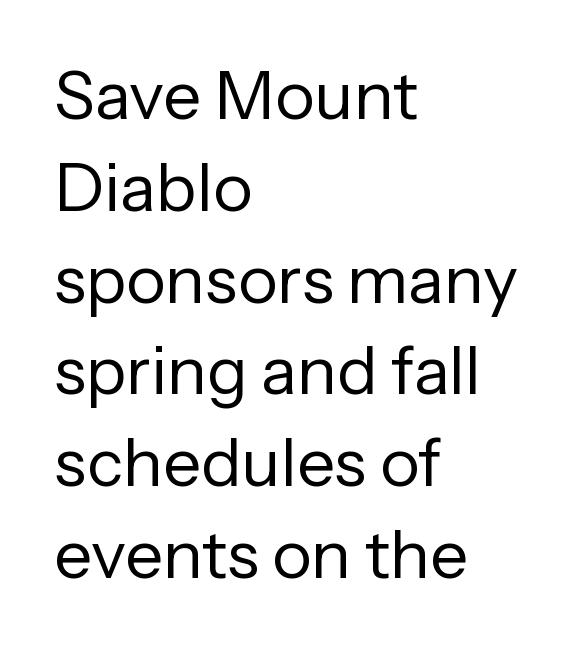
{"serif": "no", "italic": "no", "bold": "no", "weight": "regular", "width": "normal", "stroke_contrast": "low", "x_height": "medium", "monospaced": "no", "underline": "no", "align": "left", "line_spacing": "normal", "line_spacing_ratio": 1.37, "letter_spacing": "normal", "letter_spacing_em": 0.0, "glyph_px": 67}
